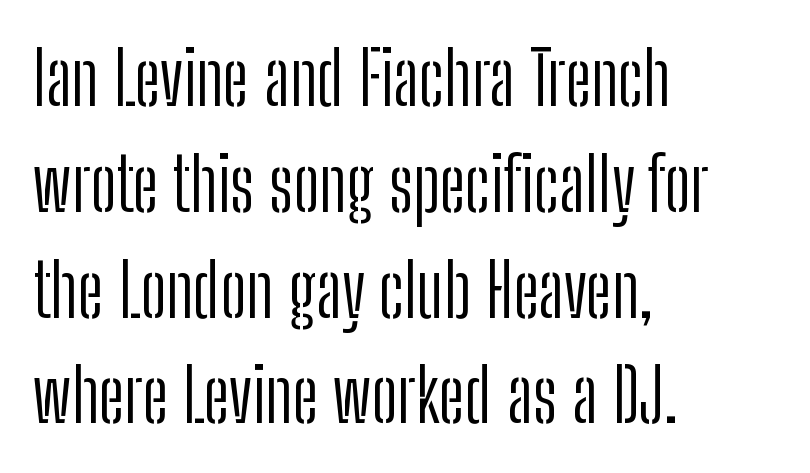
The image shows 74 px light, condensed sans-serif type, upright; set left-aligned, normal line spacing (1.43x), normal letter spacing, not underlined; low stroke contrast and a medium x-height.
